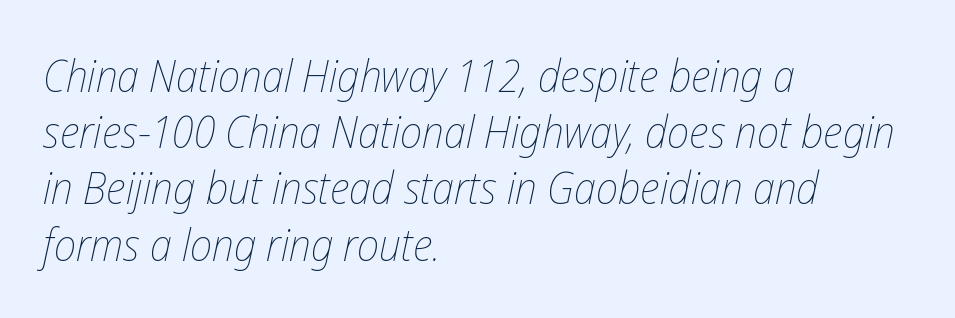
Q: Is the text bold? A: No.
Q: Is the text italic (slanted)? A: Yes, it leans right by about 12 degrees.
Q: Is the text underlined? A: No.
Q: How is the paragraph aligned? A: Left-aligned.
Q: Is the spacing between letters normal or unusually wide? A: Normal.
Q: Is the spacing between lines tight, normal or loose? A: Normal.
Q: Width (condensed, normal, or wide)? A: Condensed.
Q: Stroke contrast? A: Low.
Q: x-height? A: Medium.
Q: Monospaced? A: No.
